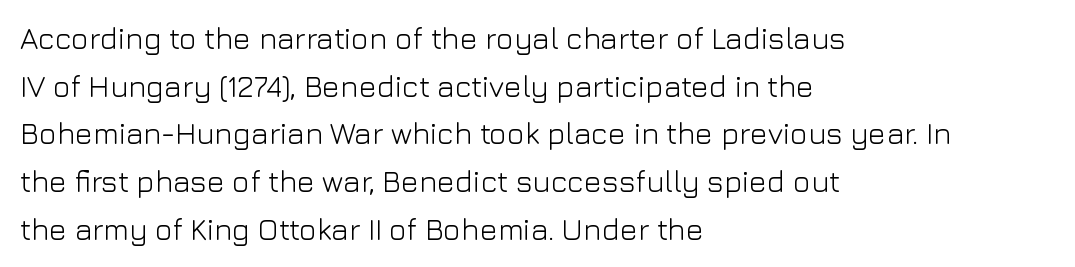
{"serif": "no", "italic": "no", "bold": "no", "weight": "light", "width": "normal", "stroke_contrast": "low", "x_height": "medium", "monospaced": "no", "underline": "no", "align": "left", "line_spacing": "normal", "line_spacing_ratio": 1.59, "letter_spacing": "normal", "letter_spacing_em": 0.0, "glyph_px": 30}
